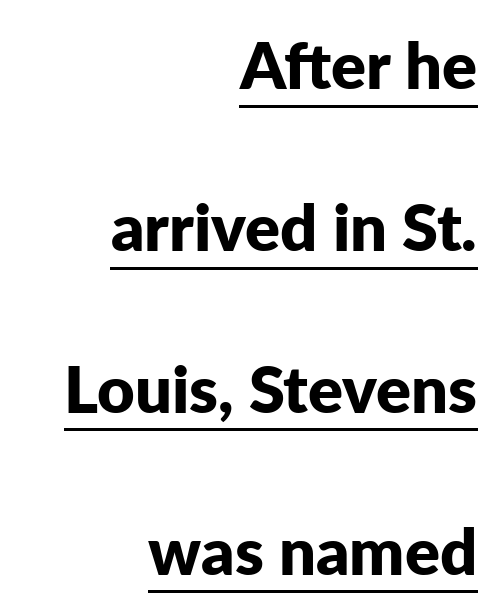
Q: Is the text bold? A: Yes.
Q: Is the text italic (slanted)? A: No, it is upright.
Q: Is the typeface a serif or a sans-serif typeface? A: Sans-serif.
Q: Is the text underlined? A: Yes.
Q: How is the paragraph aligned? A: Right-aligned.
Q: Is the spacing between letters normal or unusually wide? A: Normal.
Q: Is the spacing between lines tight, normal or loose? A: Loose.
Q: Width (condensed, normal, or wide)? A: Normal.
Q: Stroke contrast? A: Low.
Q: x-height? A: Medium.
Q: Monospaced? A: No.
